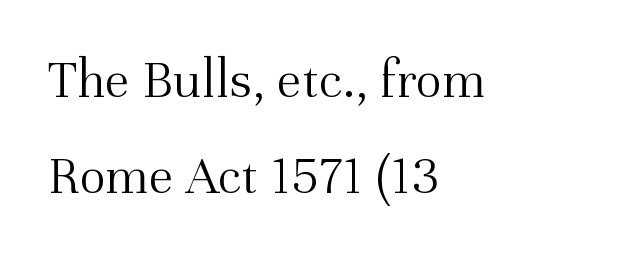
Q: Is the text bold? A: No.
Q: Is the text italic (slanted)? A: No, it is upright.
Q: Is the typeface a serif or a sans-serif typeface? A: Serif.
Q: Is the text underlined? A: No.
Q: How is the paragraph aligned? A: Left-aligned.
Q: Is the spacing between letters normal or unusually wide? A: Normal.
Q: Width (condensed, normal, or wide)? A: Normal.
Q: Stroke contrast? A: Medium.
Q: x-height? A: Medium.
Q: Monospaced? A: No.
